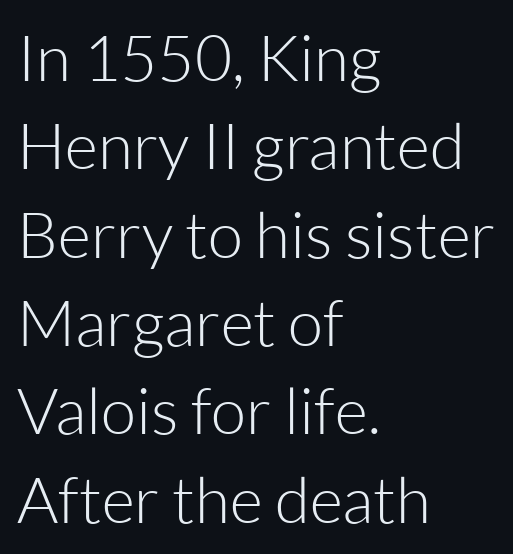
Q: Is the text bold? A: No.
Q: Is the text italic (slanted)? A: No, it is upright.
Q: Is the typeface a serif or a sans-serif typeface? A: Sans-serif.
Q: Is the text underlined? A: No.
Q: How is the paragraph aligned? A: Left-aligned.
Q: Is the spacing between letters normal or unusually wide? A: Normal.
Q: Is the spacing between lines tight, normal or loose? A: Normal.
Q: Width (condensed, normal, or wide)? A: Normal.
Q: Stroke contrast? A: Low.
Q: x-height? A: Medium.
Q: Monospaced? A: No.
